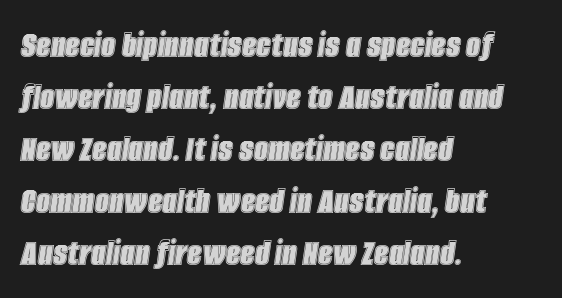
Q: Is the text italic (slanted)? A: Yes, it leans right by about 8 degrees.
Q: Is the text underlined? A: No.
Q: How is the paragraph aligned? A: Left-aligned.
Q: Is the spacing between letters normal or unusually wide? A: Normal.
Q: Is the spacing between lines tight, normal or loose? A: Normal.
Q: Width (condensed, normal, or wide)? A: Condensed.
Q: x-height? A: Large.
Q: Monospaced? A: No.
